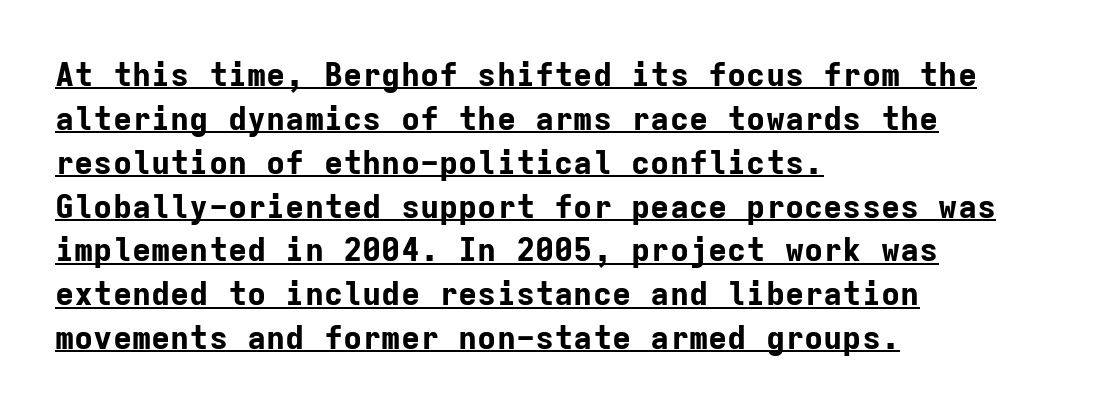
Q: Is the text bold? A: Yes.
Q: Is the text italic (slanted)? A: No, it is upright.
Q: Is the typeface a serif or a sans-serif typeface? A: Sans-serif.
Q: Is the text underlined? A: Yes.
Q: How is the paragraph aligned? A: Left-aligned.
Q: Is the spacing between letters normal or unusually wide? A: Normal.
Q: Is the spacing between lines tight, normal or loose? A: Normal.
Q: Width (condensed, normal, or wide)? A: Normal.
Q: Stroke contrast? A: Low.
Q: x-height? A: Medium.
Q: Monospaced? A: Yes.
